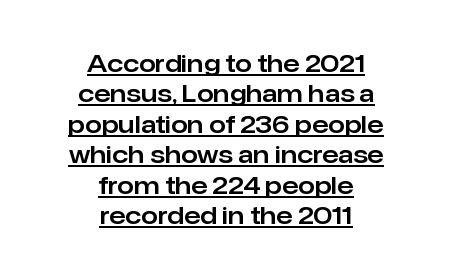
The image shows 24 px text type, upright; set centered, normal line spacing (1.27x), normal letter spacing, underlined.
